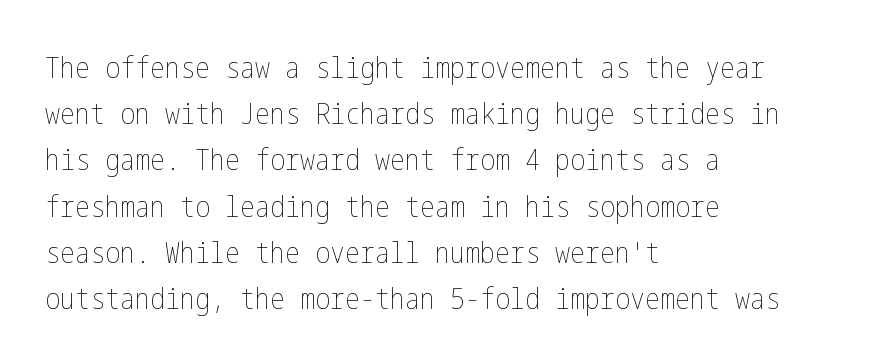
{"italic": "no", "bold": "no", "weight": "thin", "width": "condensed", "stroke_contrast": "low", "x_height": "medium", "underline": "no", "align": "left", "line_spacing": "normal", "line_spacing_ratio": 1.54, "letter_spacing": "normal", "letter_spacing_em": 0.0, "glyph_px": 30}
